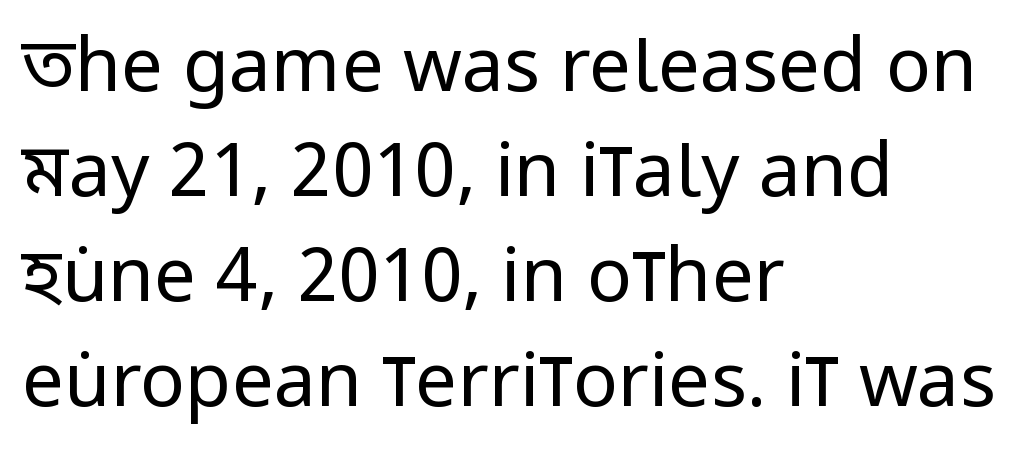
The words here are not underlined. Proportional: the letters do not fall into vertical columns. The designer went with a sans here, leaving each stem footless. Notice how the stems are strictly vertical — no italics here. The rendering uses a moderate line-height, typical for paragraphs. Characters follow at the spacing the type designer built in.
